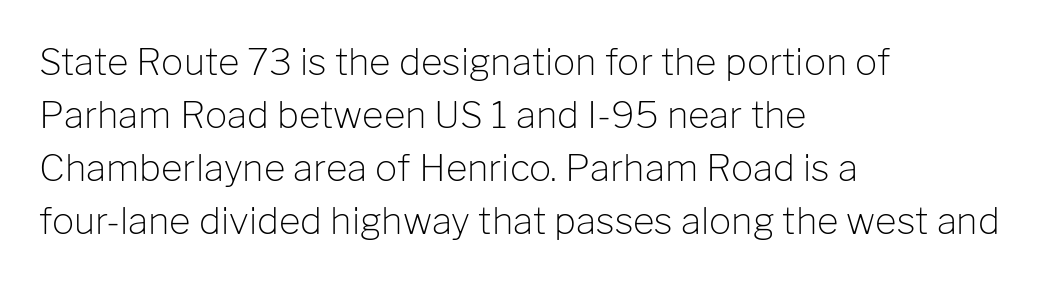
{"serif": "no", "italic": "no", "bold": "no", "weight": "light", "width": "normal", "stroke_contrast": "low", "x_height": "medium", "monospaced": "no", "underline": "no", "align": "left", "line_spacing": "normal", "line_spacing_ratio": 1.43, "letter_spacing": "normal", "letter_spacing_em": 0.0, "glyph_px": 37}
